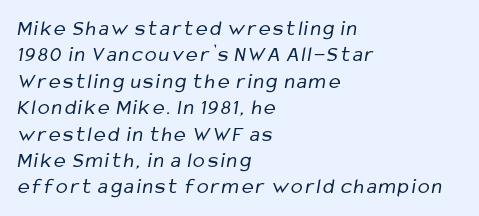
Q: Is the text bold? A: No.
Q: Is the text underlined? A: No.
Q: How is the paragraph aligned? A: Left-aligned.
